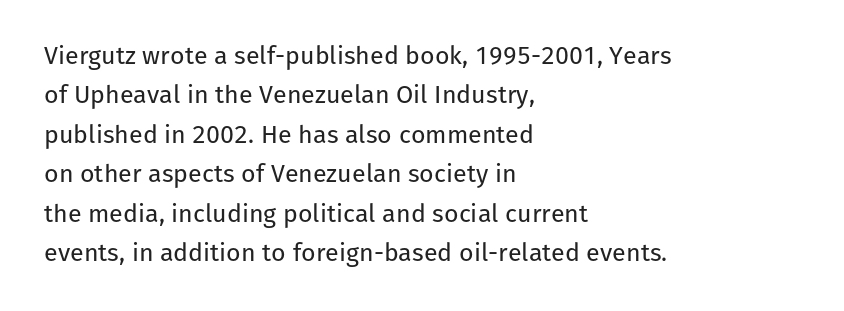
{"italic": "no", "bold": "no", "underline": "no", "align": "left", "line_spacing": "normal", "line_spacing_ratio": 1.58, "letter_spacing": "normal", "letter_spacing_em": 0.0, "glyph_px": 25}
